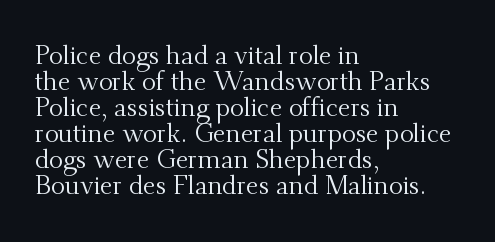
Any mark beneath the type? The region is blank. Leading: reduced. You could call the tracking neutral — neither tight nor loose. The font sits on the lighter half of the weight spectrum, regular included. Vertical strokes here are truly vertical. The rag falls on the right side of this text block.
